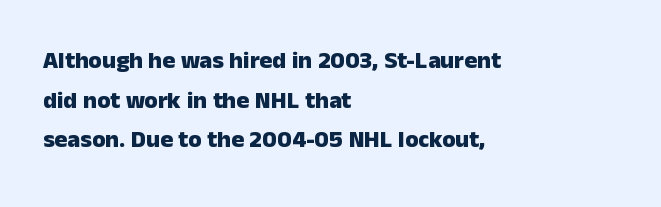
Q: Is the text bold? A: Yes.
Q: Is the text italic (slanted)? A: No, it is upright.
Q: Is the text underlined? A: No.
Q: How is the paragraph aligned? A: Left-aligned.
Q: Is the spacing between letters normal or unusually wide? A: Normal.
Q: Is the spacing between lines tight, normal or loose? A: Normal.
